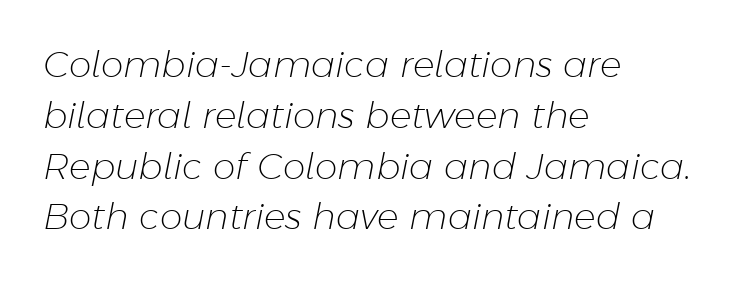
Tracking value appears to be zero — textbook default spacing. Do the characters align in a grid? No, the font is proportional. No heavy texture on the line: the type isn't bold. These lines were composed using italics. The rag falls on the right side of this text block.
